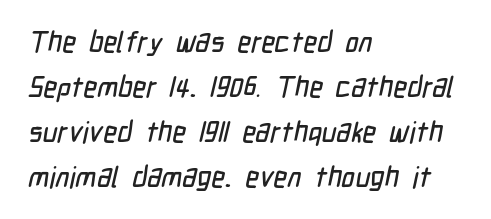
{"serif": "no", "width": "condensed", "stroke_contrast": "low", "x_height": "medium", "monospaced": "no", "underline": "no", "align": "left", "line_spacing": "normal", "line_spacing_ratio": 1.55, "letter_spacing": "normal", "letter_spacing_em": 0.0, "glyph_px": 29}
